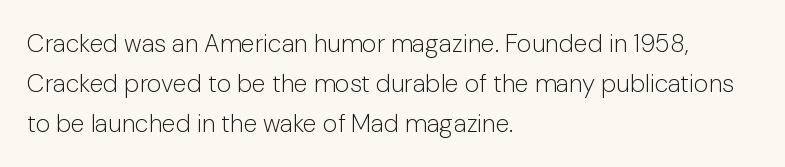
{"italic": "no", "bold": "no", "underline": "no", "align": "left", "line_spacing": "normal", "line_spacing_ratio": 1.6, "letter_spacing": "normal", "letter_spacing_em": 0.0, "glyph_px": 25}
